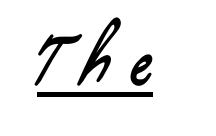
Q: Is the typeface a serif or a sans-serif typeface? A: Sans-serif.
Q: Is the text underlined? A: Yes.
Q: Is the spacing between letters normal or unusually wide? A: Unusually wide.
Q: Width (condensed, normal, or wide)? A: Condensed.
Q: Stroke contrast? A: Low.
Q: x-height? A: Small.
Q: Monospaced? A: No.
